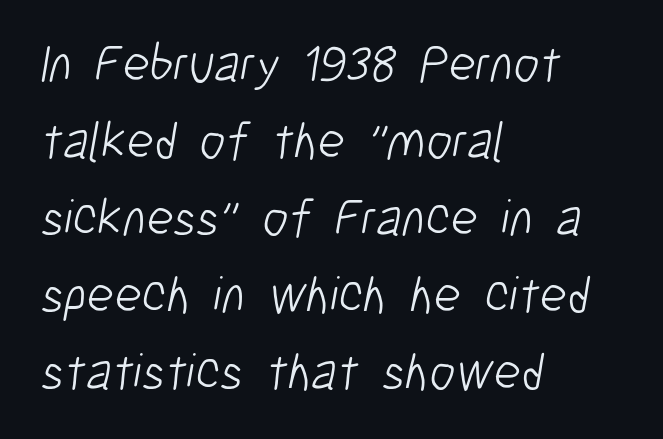
Q: Is the text bold? A: No.
Q: Is the typeface a serif or a sans-serif typeface? A: Sans-serif.
Q: Is the text underlined? A: No.
Q: How is the paragraph aligned? A: Left-aligned.
Q: Is the spacing between letters normal or unusually wide? A: Normal.
Q: Is the spacing between lines tight, normal or loose? A: Normal.
Q: Width (condensed, normal, or wide)? A: Condensed.
Q: Stroke contrast? A: Low.
Q: x-height? A: Medium.
Q: Monospaced? A: No.
